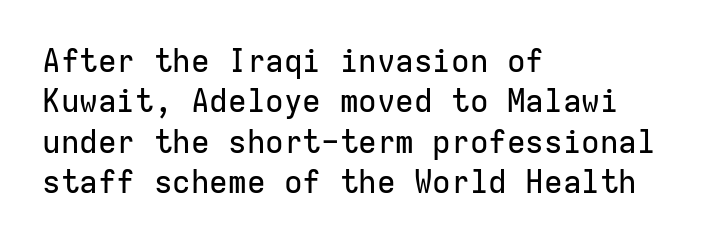
Q: Is the text italic (slanted)? A: No, it is upright.
Q: Is the typeface a serif or a sans-serif typeface? A: Sans-serif.
Q: Is the text underlined? A: No.
Q: How is the paragraph aligned? A: Left-aligned.
Q: Is the spacing between letters normal or unusually wide? A: Normal.
Q: Is the spacing between lines tight, normal or loose? A: Normal.
Q: Width (condensed, normal, or wide)? A: Normal.
Q: Stroke contrast? A: Low.
Q: x-height? A: Medium.
Q: Monospaced? A: Yes.
